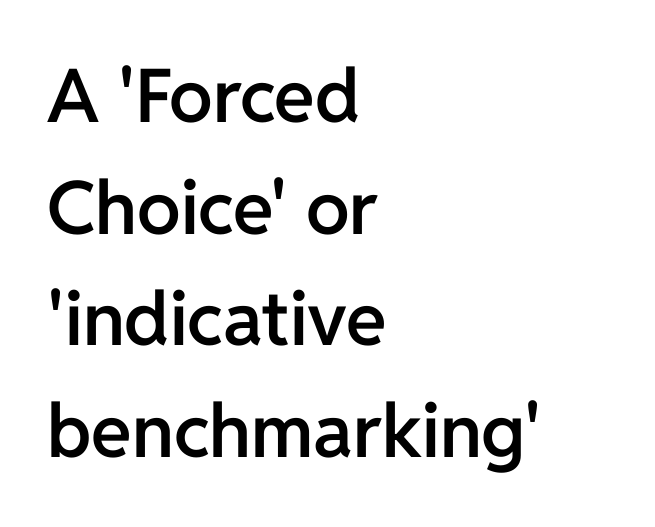
{"serif": "no", "italic": "no", "bold": "semi", "weight": "semibold", "width": "normal", "stroke_contrast": "low", "x_height": "medium", "monospaced": "no", "underline": "no", "align": "left", "line_spacing": "normal", "line_spacing_ratio": 1.51, "letter_spacing": "normal", "letter_spacing_em": 0.0, "glyph_px": 74}
